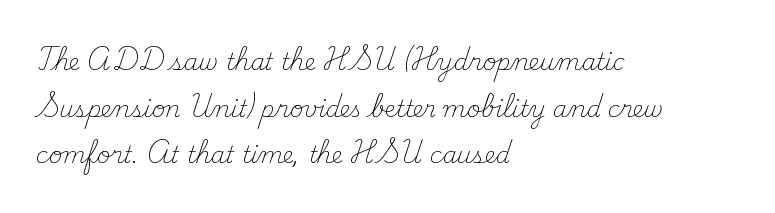
Words float on clear page, feet unadorned. Left-aligned paragraph, ragged on the right. The strokes are not fattened; the text isn't bold. Students, note that the glyphs here touch the page at normal intervals.
